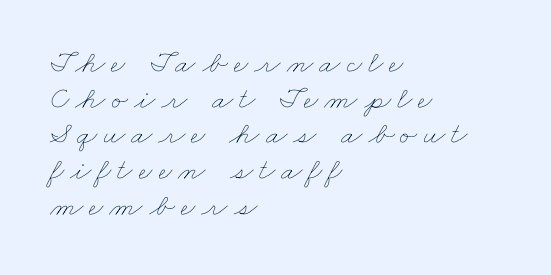
Spacing verdict: proportional, widths tailored to each character. This block would grow much taller if given ordinary leading; it's compressed now. The setting favours the left margin, as ordinary paragraphs usually do. Any mark beneath the type? The region is blank. Bold? No — there's no thickening of the strokes.
